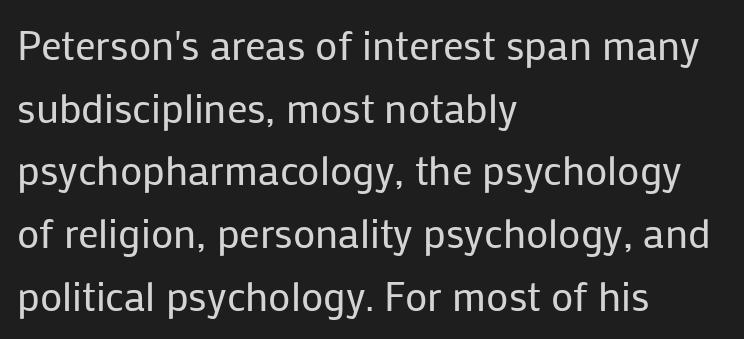
The image shows 41 px regular-weight sans-serif type, upright; set left-aligned, normal line spacing (1.53x), normal letter spacing, not underlined; low stroke contrast and a medium x-height.
